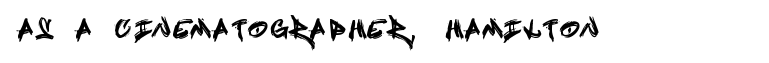
{"underline": "no", "letter_spacing": "wide", "letter_spacing_em": 0.25, "glyph_px": 24}
